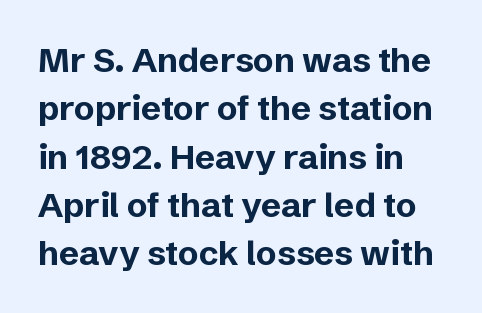
The image shows 34 px bold sans-serif type, upright; set normal line spacing (1.42x), normal letter spacing, not underlined; low stroke contrast and a medium x-height.
